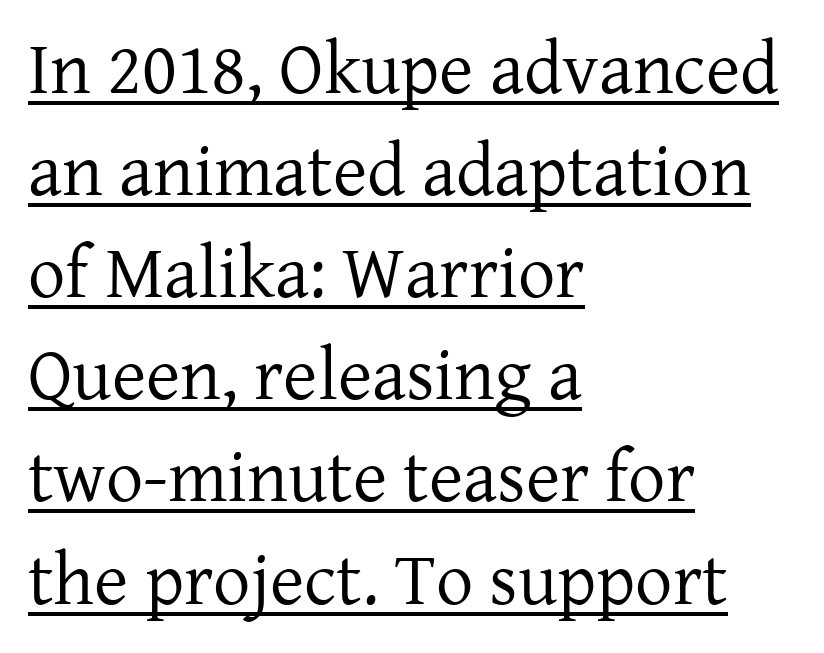
{"serif": "yes", "italic": "no", "bold": "no", "weight": "regular", "width": "normal", "stroke_contrast": "low", "x_height": "medium", "monospaced": "no", "underline": "yes", "align": "left", "line_spacing": "normal", "line_spacing_ratio": 1.38, "letter_spacing": "normal", "letter_spacing_em": 0.0, "glyph_px": 74}
